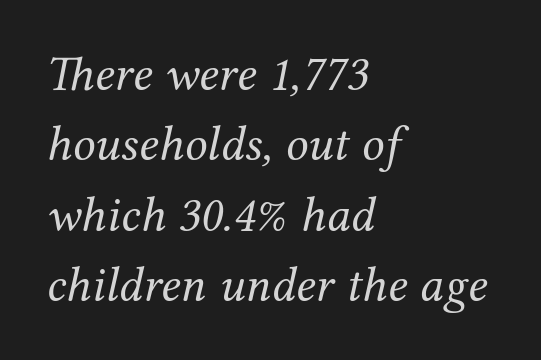
Each word holds together tightly as a unit, with standard inter-letter gaps. The whole block is typeset with a tilt. Each letter keeps its own natural width here, so spacing adapts to shape. The baseline area is clear. A quiet, ordinary-to-light weight characterises the typeface.
